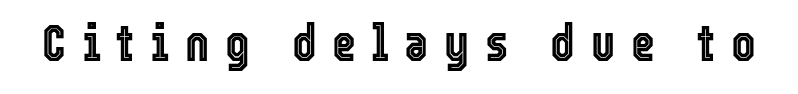
Spacing verdict: proportional, widths tailored to each character. The passage shown is not underscored anywhere. The specimen reads as upright at a glance. You could only call the tracking loose — the letters float apart.
